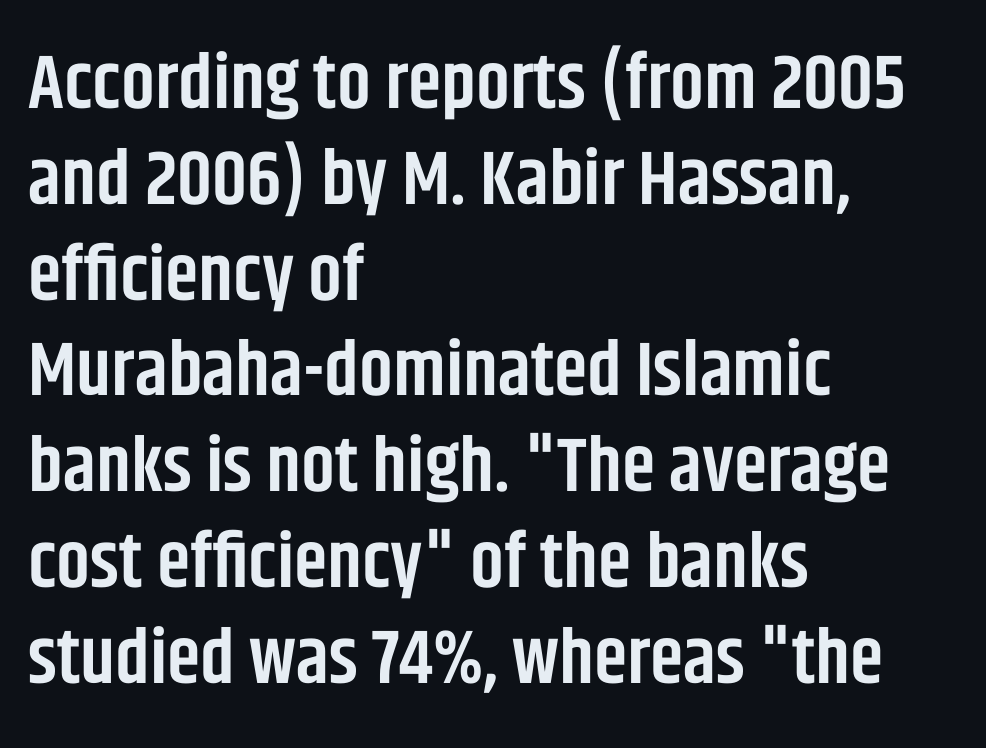
Typesetter's note: demi weight, one step under bold. The line-height multiplier appears to be the usual default. The axis of the letterforms is exactly vertical. Nobody drew a line under any word here.
